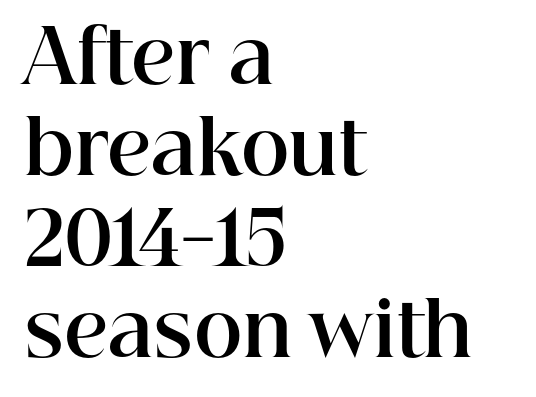
Q: Is the text bold? A: Yes.
Q: Is the text italic (slanted)? A: No, it is upright.
Q: Is the typeface a serif or a sans-serif typeface? A: Serif.
Q: Is the text underlined? A: No.
Q: How is the paragraph aligned? A: Left-aligned.
Q: Is the spacing between letters normal or unusually wide? A: Normal.
Q: Width (condensed, normal, or wide)? A: Normal.
Q: Stroke contrast? A: High.
Q: x-height? A: Medium.
Q: Monospaced? A: No.
